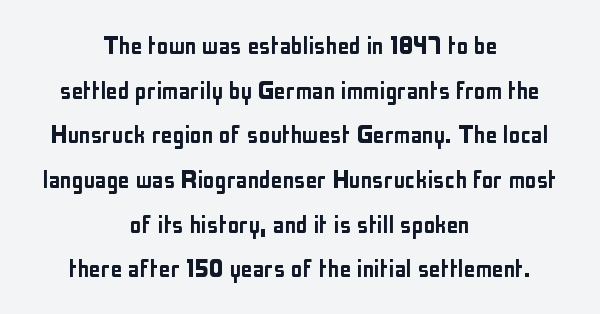
{"serif": "no", "italic": "no", "width": "condensed", "stroke_contrast": "low", "x_height": "medium", "monospaced": "no", "underline": "no", "align": "center", "line_spacing": "normal", "line_spacing_ratio": 1.54, "letter_spacing": "normal", "letter_spacing_em": 0.0, "glyph_px": 29}
